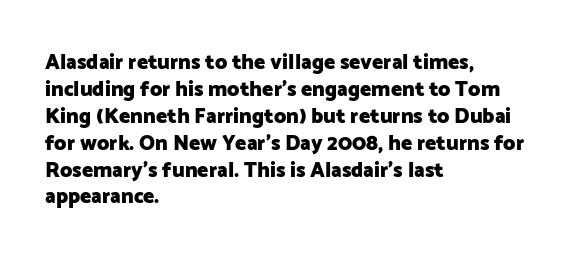
The image shows 21 px bold type, upright; set left-aligned, normal line spacing (1.28x), normal letter spacing, not underlined.
